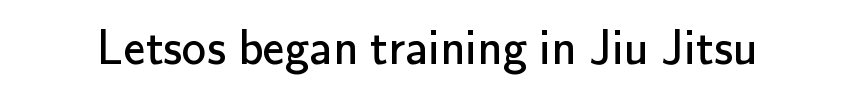
Just letters on the line, the space beneath them empty. Weight: in the light-to-regular range. Serif or sans? Sans — the stroke terminals are bare. Note the varied advance widths — an 'i' is clearly narrower than an 'm'.
